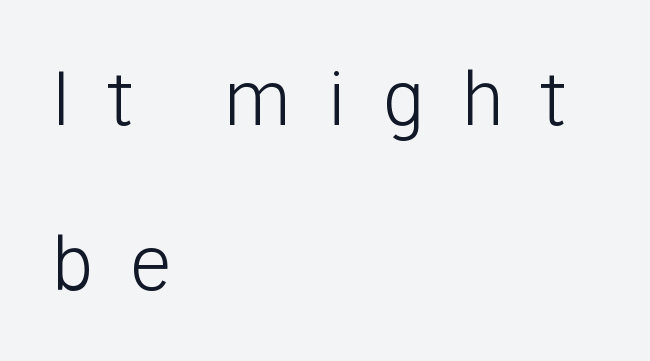
The image shows 74 px light sans-serif type, upright; set left-aligned, loose line spacing (2.23x), unusually wide letter spacing (+0.48 em), not underlined; low stroke contrast and a medium x-height.
